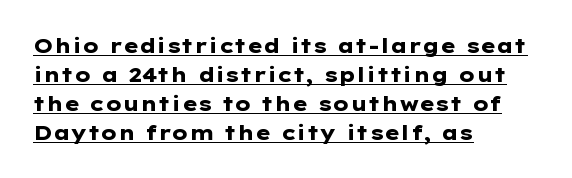
Q: Is the text bold? A: Yes.
Q: Is the text italic (slanted)? A: No, it is upright.
Q: Is the text underlined? A: Yes.
Q: How is the paragraph aligned? A: Left-aligned.
Q: Is the spacing between letters normal or unusually wide? A: Normal.
Q: Is the spacing between lines tight, normal or loose? A: Normal.
